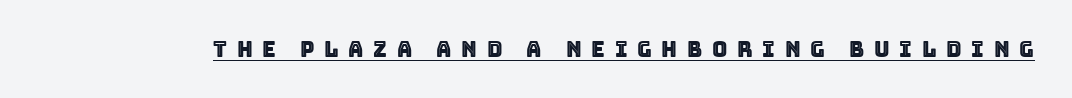
Here the glyphs are tracked loosely, breaking word shapes into spaced letters. A typesetter would mark this as roman, not italic. You can see a thin bar hugging the bottom of the glyphs.
